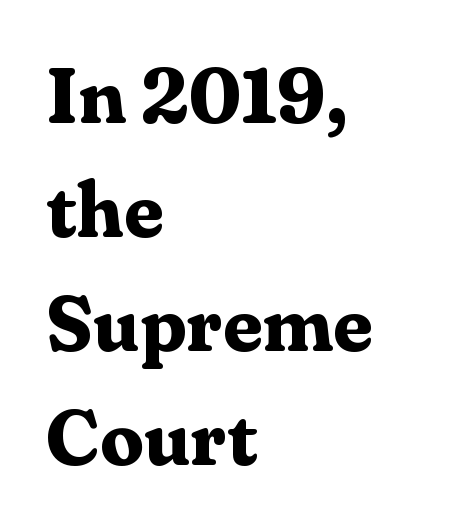
The image shows 78 px bold serif type, upright; set left-aligned, normal line spacing (1.46x), normal letter spacing, not underlined; medium stroke contrast and a medium x-height.
